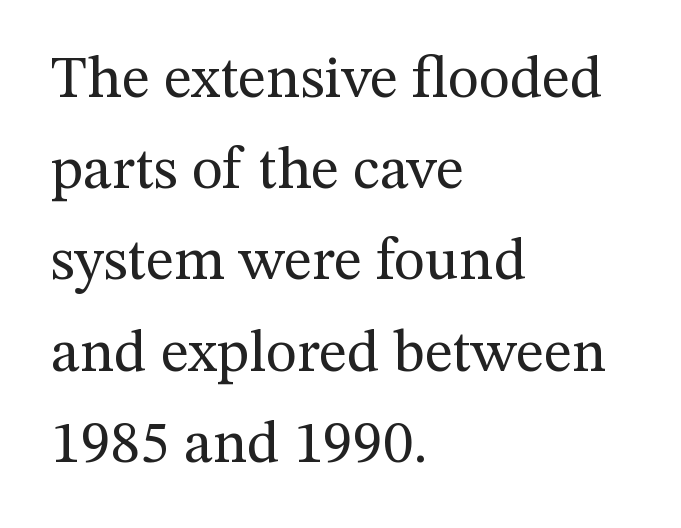
The image shows 60 px regular-weight serif type, upright; set left-aligned, normal line spacing (1.52x), normal letter spacing, not underlined; medium stroke contrast and a medium x-height.
